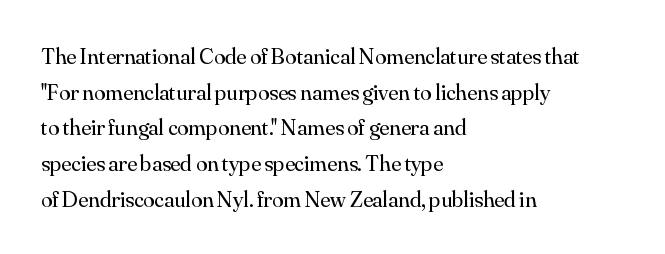
Q: Is the text bold? A: No.
Q: Is the text italic (slanted)? A: No, it is upright.
Q: Is the text underlined? A: No.
Q: How is the paragraph aligned? A: Left-aligned.
Q: Is the spacing between letters normal or unusually wide? A: Normal.
Q: Is the spacing between lines tight, normal or loose? A: Normal.
